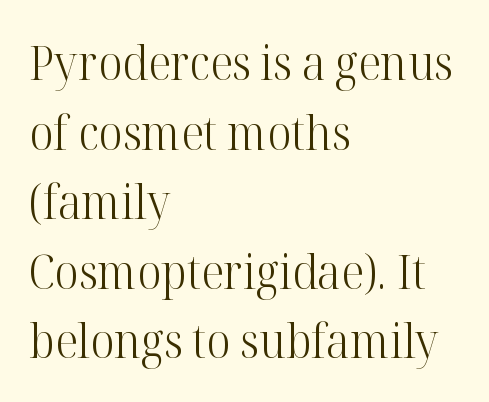
Q: Is the text bold? A: No.
Q: Is the text italic (slanted)? A: No, it is upright.
Q: Is the typeface a serif or a sans-serif typeface? A: Serif.
Q: Is the text underlined? A: No.
Q: How is the paragraph aligned? A: Left-aligned.
Q: Is the spacing between letters normal or unusually wide? A: Normal.
Q: Is the spacing between lines tight, normal or loose? A: Normal.
Q: Width (condensed, normal, or wide)? A: Normal.
Q: Stroke contrast? A: High.
Q: x-height? A: Medium.
Q: Monospaced? A: No.
